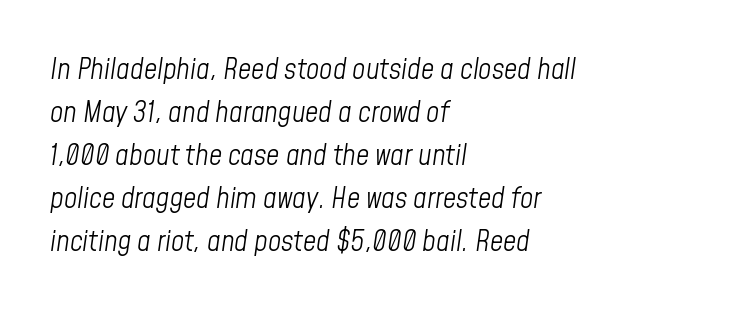
The image shows 29 px light, condensed type, italic (leaning right); set left-aligned, normal line spacing (1.48x), normal letter spacing, not underlined; low stroke contrast and a medium x-height.
